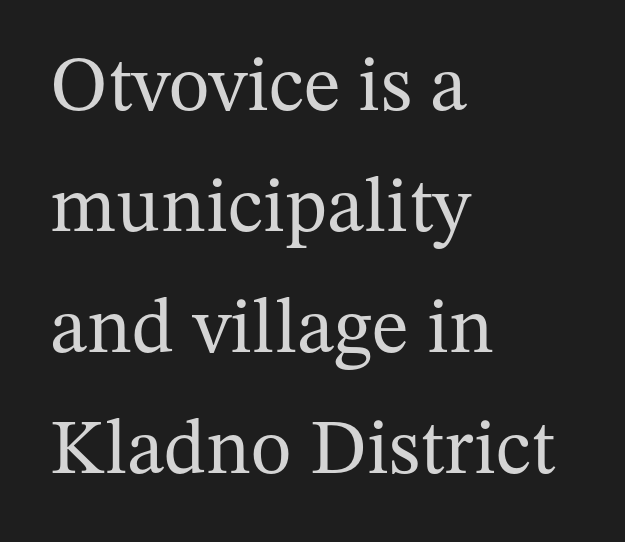
The image shows 78 px regular-weight serif type, upright; set left-aligned, normal line spacing (1.55x), normal letter spacing, not underlined; medium stroke contrast and a medium x-height.
